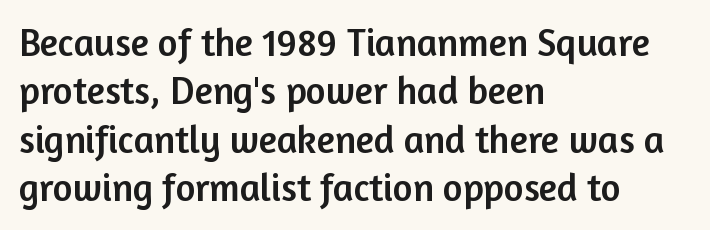
Q: Is the text italic (slanted)? A: No, it is upright.
Q: Is the typeface a serif or a sans-serif typeface? A: Sans-serif.
Q: Is the text underlined? A: No.
Q: How is the paragraph aligned? A: Left-aligned.
Q: Is the spacing between letters normal or unusually wide? A: Normal.
Q: Is the spacing between lines tight, normal or loose? A: Normal.
Q: Width (condensed, normal, or wide)? A: Normal.
Q: Stroke contrast? A: Low.
Q: x-height? A: Medium.
Q: Monospaced? A: No.
